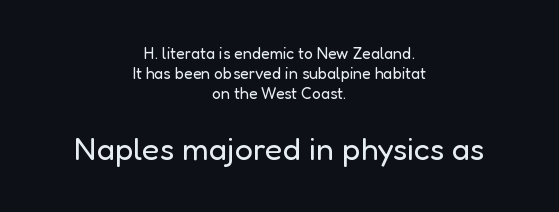
{"serif": "no", "italic": "no", "bold": "no", "weight": "regular", "width": "normal", "stroke_contrast": "low", "x_height": "medium", "monospaced": "no", "underline": "no", "align": "center", "line_spacing_ratio": 1.24, "letter_spacing": "normal", "letter_spacing_em": 0.0, "larger_block": "second", "size_ratio": 2.0, "glyph_px": 32}
